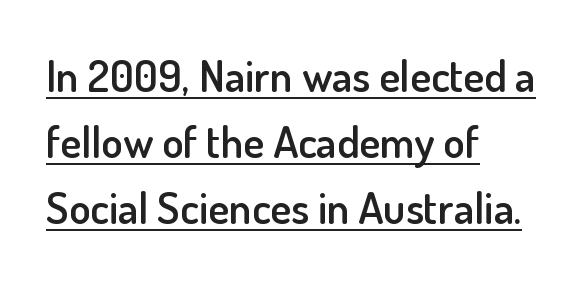
{"serif": "no", "italic": "no", "bold": "semi", "weight": "semibold", "width": "normal", "stroke_contrast": "low", "x_height": "small", "monospaced": "no", "underline": "yes", "align": "left", "line_spacing": "normal", "line_spacing_ratio": 1.5, "letter_spacing": "normal", "letter_spacing_em": 0.0, "glyph_px": 44}
